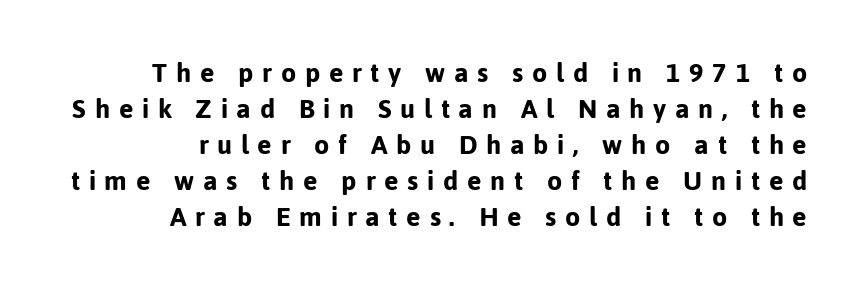
Q: Is the text italic (slanted)? A: No, it is upright.
Q: Is the typeface a serif or a sans-serif typeface? A: Sans-serif.
Q: Is the text underlined? A: No.
Q: How is the paragraph aligned? A: Right-aligned.
Q: Is the spacing between letters normal or unusually wide? A: Unusually wide.
Q: Width (condensed, normal, or wide)? A: Normal.
Q: Stroke contrast? A: Low.
Q: x-height? A: Medium.
Q: Monospaced? A: No.
